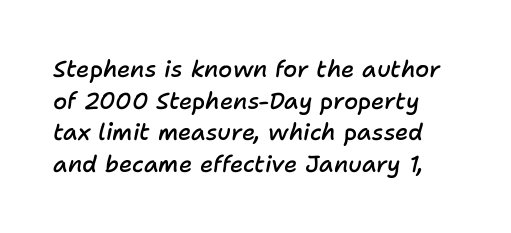
Characters are canted at an angle relative to the baseline's perpendicular. Short note: letters normally spaced. Summary of vertical rhythm: regular, with standard interline spacing. No word sits above an underline. A somewhat darkened texture: the type is semibold rather than bold.
